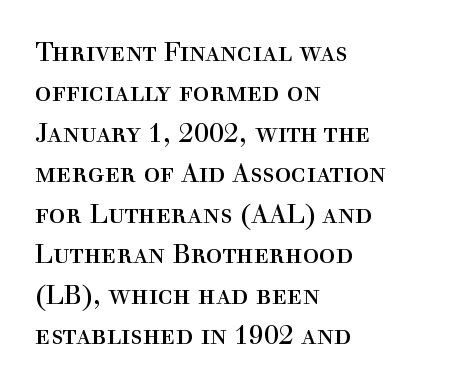
Q: Is the text bold? A: No.
Q: Is the text italic (slanted)? A: No, it is upright.
Q: Is the text underlined? A: No.
Q: How is the paragraph aligned? A: Left-aligned.
Q: Is the spacing between letters normal or unusually wide? A: Normal.
Q: Is the spacing between lines tight, normal or loose? A: Normal.
